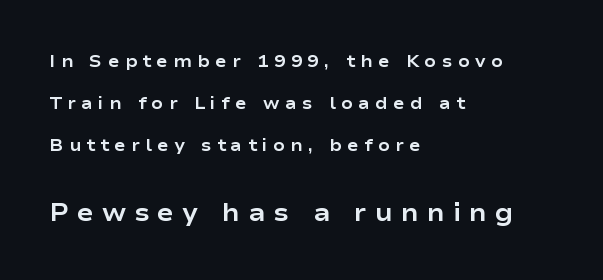
Q: Is the text bold? A: Yes.
Q: Is the text italic (slanted)? A: No, it is upright.
Q: Is the text underlined? A: No.
Q: How is the paragraph aligned? A: Left-aligned.
Q: Is the spacing between letters normal or unusually wide? A: Unusually wide.
Q: Is the spacing between lines tight, normal or loose? A: Loose.
Q: Which block of text is set in a larger size, the first (top) or the second (bottom)? A: The second (bottom) one.
